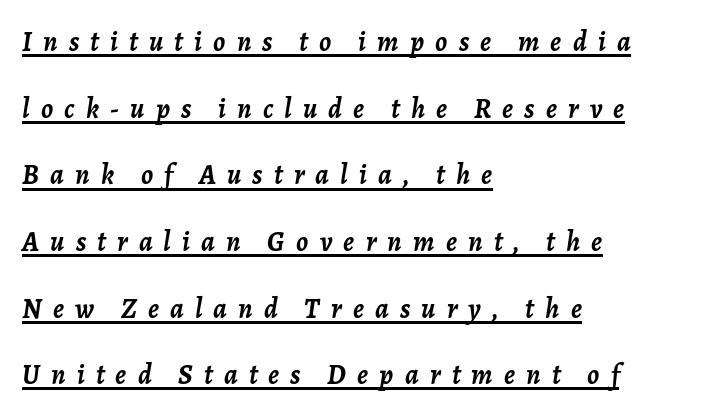
Q: Is the text bold? A: Yes.
Q: Is the text italic (slanted)? A: Yes, it leans right by about 7 degrees.
Q: Is the text underlined? A: Yes.
Q: How is the paragraph aligned? A: Left-aligned.
Q: Is the spacing between letters normal or unusually wide? A: Unusually wide.
Q: Is the spacing between lines tight, normal or loose? A: Loose.
Q: Width (condensed, normal, or wide)? A: Normal.
Q: Stroke contrast? A: Low.
Q: x-height? A: Medium.
Q: Monospaced? A: No.
